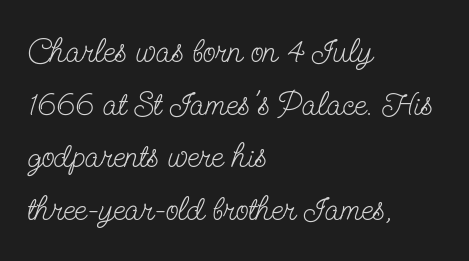
The weight would be labelled regular, book, light, or lighter still. Nothing unusual about the tracking: characters are spaced as the font intends. Note the varied advance widths — an 'i' is clearly narrower than an 'm'. Honestly, the row spacing looks completely unremarkable. Stroke terminals: seriffed.
